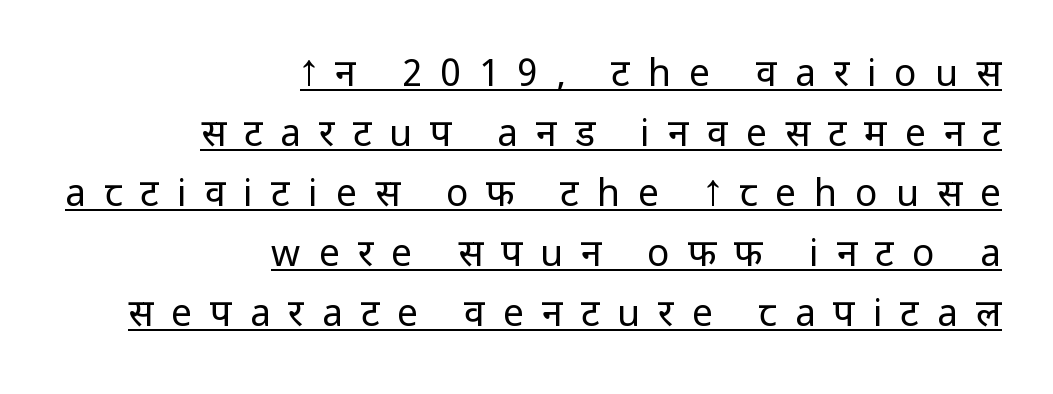
The image shows 37 px regular-weight sans-serif type, upright; set right-aligned, normal line spacing (1.62x), unusually wide letter spacing (+0.49 em), underlined; low stroke contrast and a medium x-height.
